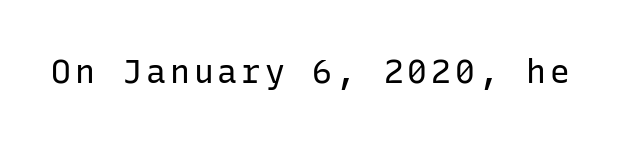
The image shows 33 px regular-weight sans-serif type, upright, monospaced; set not underlined; low stroke contrast and a medium x-height.
